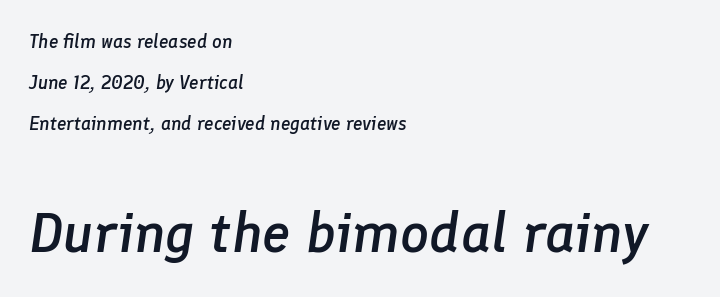
{"italic": "yes", "lean": "right", "slant_degrees": 8, "bold": "semi", "weight": "semibold", "width": "normal", "stroke_contrast": "low", "x_height": "medium", "monospaced": "no", "underline": "no", "align": "left", "line_spacing": "loose", "line_spacing_ratio": 2.15, "letter_spacing": "normal", "letter_spacing_em": 0.0, "larger_block": "second", "size_ratio": 3.0, "glyph_px": 57}
